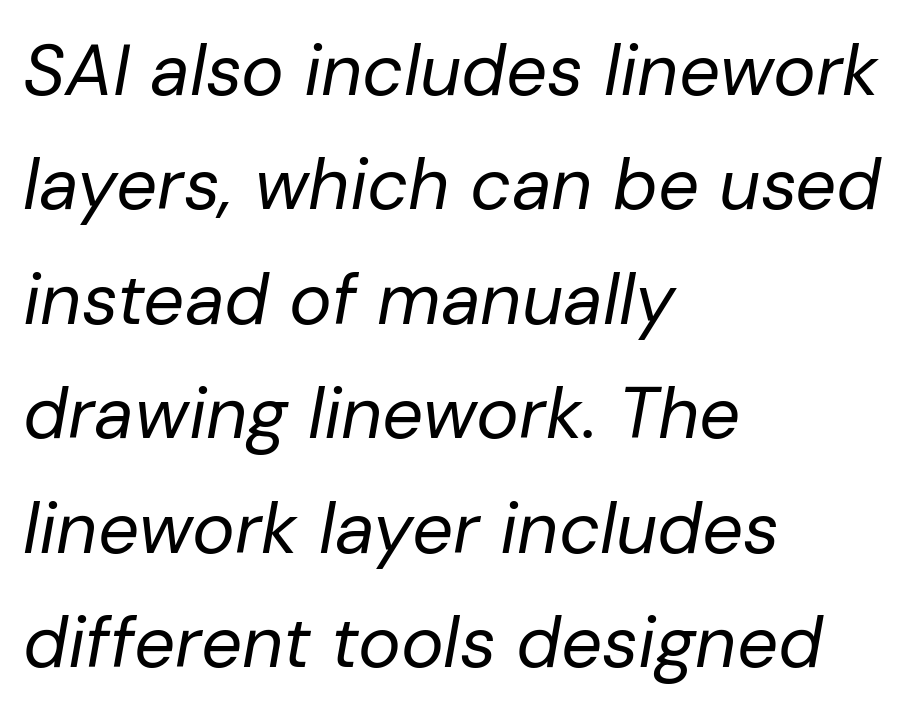
Q: Is the text bold? A: No.
Q: Is the text italic (slanted)? A: Yes, it leans right by about 10 degrees.
Q: Is the text underlined? A: No.
Q: How is the paragraph aligned? A: Left-aligned.
Q: Is the spacing between letters normal or unusually wide? A: Normal.
Q: Is the spacing between lines tight, normal or loose? A: Normal.
Q: Width (condensed, normal, or wide)? A: Normal.
Q: Stroke contrast? A: Low.
Q: x-height? A: Medium.
Q: Monospaced? A: No.
